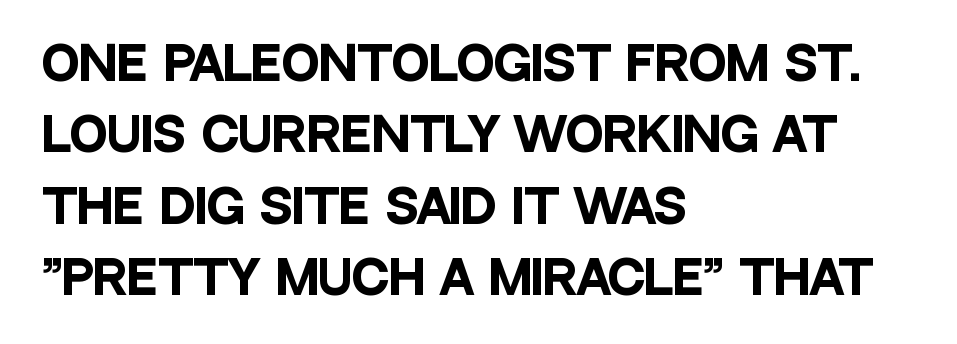
The lettering stays uniformly vertical, giving the passage a roman look. You could not count columns in this text — the font is proportionally spaced. Horizontal bands of white between lines are of average thickness. Stroke terminals: plain, sans-serif. A full-strength bold gives these letters their thick strokes.
